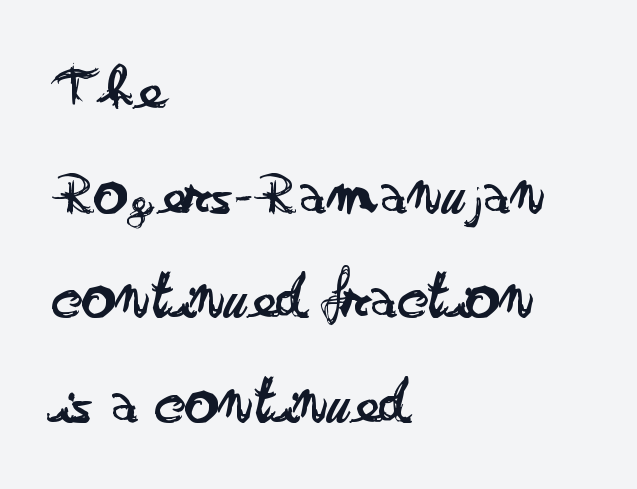
Q: Is the text bold? A: No.
Q: Is the text italic (slanted)? A: No, it is upright.
Q: Is the typeface a serif or a sans-serif typeface? A: Sans-serif.
Q: Is the text underlined? A: No.
Q: How is the paragraph aligned? A: Left-aligned.
Q: Is the spacing between letters normal or unusually wide? A: Normal.
Q: Is the spacing between lines tight, normal or loose? A: Normal.
Q: Width (condensed, normal, or wide)? A: Wide.
Q: Stroke contrast? A: Low.
Q: x-height? A: Small.
Q: Monospaced? A: No.
